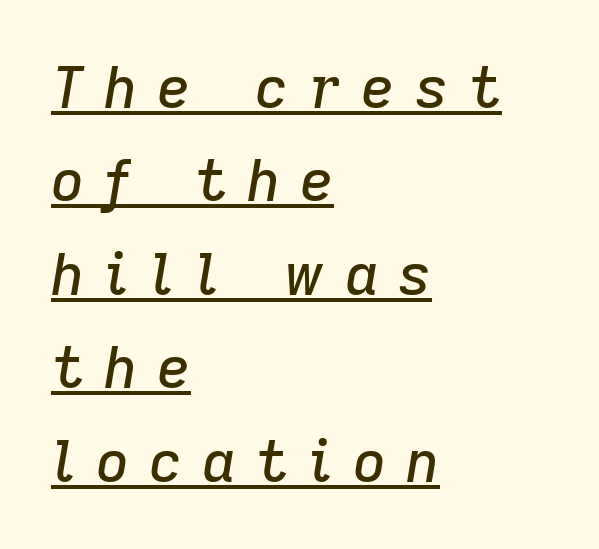
Style check: oblique. The face used here is proportionally spaced, like ordinary book or web type. The rows are spaced the way most documents space them. These lines have a slow, spaced-out rhythm from letter to letter. A student would call this left alignment; a typographer would say flush left, rag right. Glance below the letters and you will spot a drawn line.
